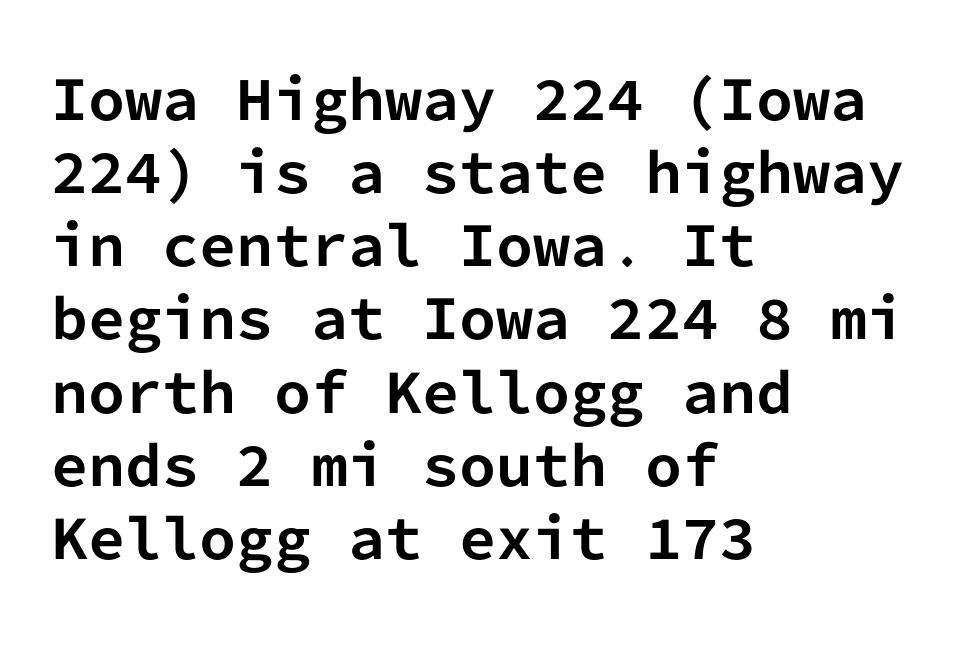
{"serif": "no", "italic": "no", "bold": "yes", "weight": "bold", "width": "normal", "stroke_contrast": "low", "x_height": "medium", "monospaced": "yes", "underline": "no", "align": "left", "line_spacing": "normal", "line_spacing_ratio": 1.38, "letter_spacing": "normal", "letter_spacing_em": 0.0, "glyph_px": 53}
